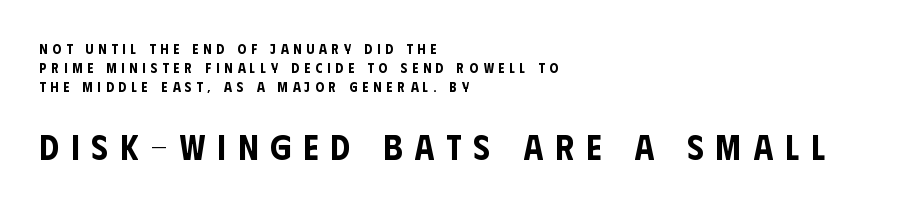
Visually the block forms a straight wall on the left and a jagged coastline on the right. Interline gaps are of average width in this sample. Caption: upper text group reduced, lower text group enlarged. Rule under the text: the space is simply empty. Each letter keeps its own natural width here, so spacing adapts to shape.
